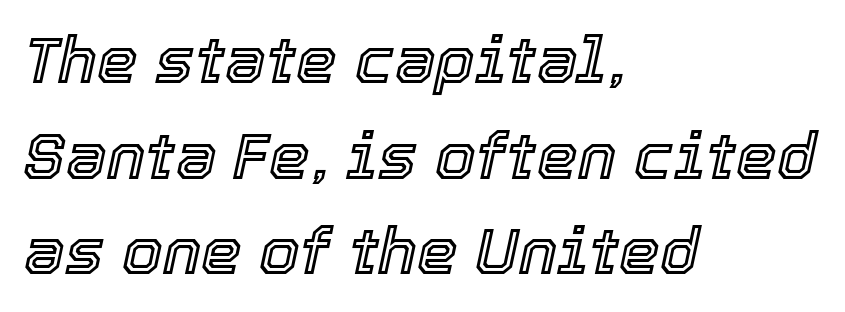
Q: Is the text italic (slanted)? A: Yes, it leans right by about 12 degrees.
Q: Is the text underlined? A: No.
Q: How is the paragraph aligned? A: Left-aligned.
Q: Is the spacing between letters normal or unusually wide? A: Normal.
Q: Is the spacing between lines tight, normal or loose? A: Normal.
Q: Width (condensed, normal, or wide)? A: Normal.
Q: x-height? A: Medium.
Q: Monospaced? A: No.
